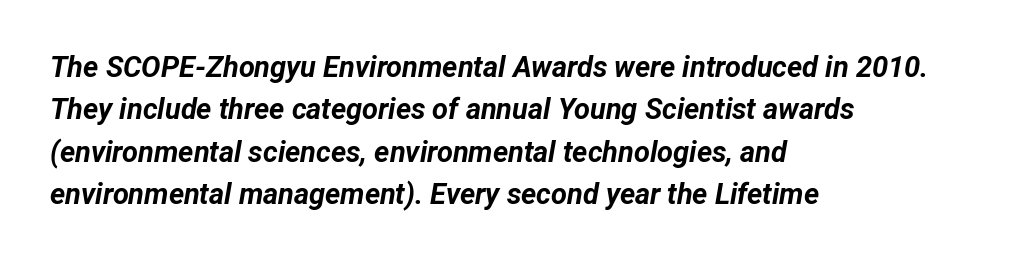
Q: Is the text bold? A: Yes.
Q: Is the text italic (slanted)? A: Yes, it leans right by about 12 degrees.
Q: Is the text underlined? A: No.
Q: How is the paragraph aligned? A: Left-aligned.
Q: Is the spacing between letters normal or unusually wide? A: Normal.
Q: Is the spacing between lines tight, normal or loose? A: Normal.
Q: Width (condensed, normal, or wide)? A: Normal.
Q: Stroke contrast? A: Low.
Q: x-height? A: Medium.
Q: Monospaced? A: No.
